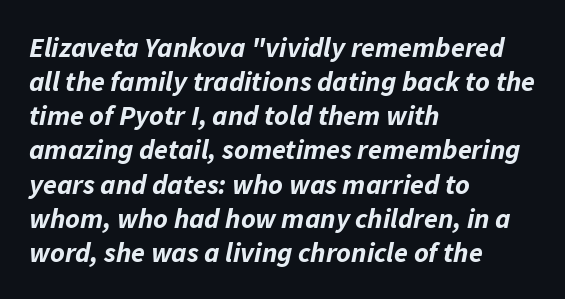
Q: Is the text bold? A: Yes.
Q: Is the text italic (slanted)? A: Yes, it leans right by about 11 degrees.
Q: Is the text underlined? A: No.
Q: How is the paragraph aligned? A: Left-aligned.
Q: Is the spacing between letters normal or unusually wide? A: Normal.
Q: Width (condensed, normal, or wide)? A: Normal.
Q: Stroke contrast? A: Low.
Q: x-height? A: Medium.
Q: Monospaced? A: No.
